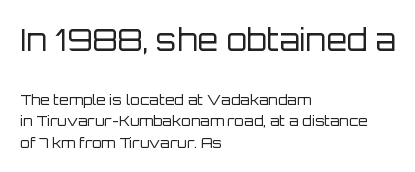
The passage shown begins with its larger block and ends with its smaller one. Successive baselines arrive at the customary interval. The tracking reads as untouched default to a designer's eye. Looks like regular typesetting: each glyph gets only the width it needs. Teacher's note: observe the even left margin — that is flush-left alignment.
